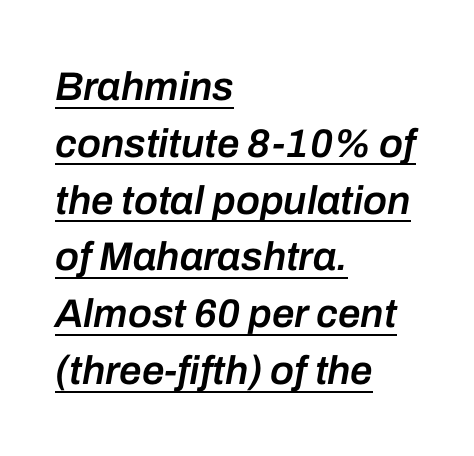
Q: Is the text bold? A: Semi-bold.
Q: Is the text italic (slanted)? A: Yes, it leans right by about 10 degrees.
Q: Is the text underlined? A: Yes.
Q: How is the paragraph aligned? A: Left-aligned.
Q: Is the spacing between letters normal or unusually wide? A: Normal.
Q: Is the spacing between lines tight, normal or loose? A: Normal.
Q: Width (condensed, normal, or wide)? A: Normal.
Q: Stroke contrast? A: Low.
Q: x-height? A: Medium.
Q: Monospaced? A: No.
